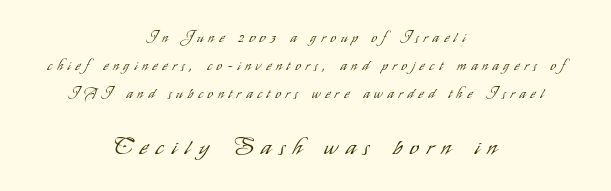
Q: Is the text bold? A: No.
Q: Is the text italic (slanted)? A: Yes.
Q: Is the text underlined? A: No.
Q: How is the paragraph aligned? A: Centered.
Q: Is the spacing between letters normal or unusually wide? A: Unusually wide.
Q: Is the spacing between lines tight, normal or loose? A: Loose.
Q: Which block of text is set in a larger size, the first (top) or the second (bottom)? A: The second (bottom) one.
